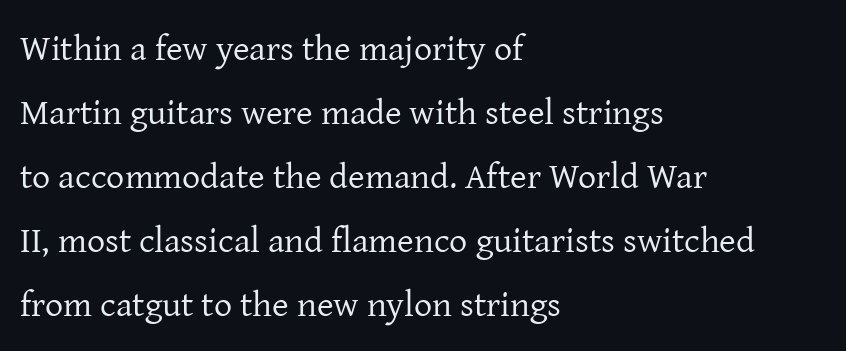
{"serif": "yes", "italic": "no", "bold": "no", "weight": "regular", "width": "normal", "stroke_contrast": "low", "x_height": "medium", "monospaced": "no", "underline": "no", "align": "left", "line_spacing_ratio": 1.78, "letter_spacing": "normal", "letter_spacing_em": 0.0, "glyph_px": 36}
